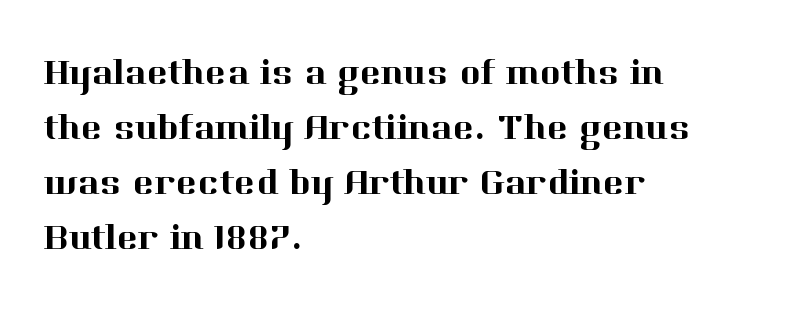
Q: Is the text italic (slanted)? A: No, it is upright.
Q: Is the typeface a serif or a sans-serif typeface? A: Serif.
Q: Is the text underlined? A: No.
Q: How is the paragraph aligned? A: Left-aligned.
Q: Is the spacing between letters normal or unusually wide? A: Normal.
Q: Is the spacing between lines tight, normal or loose? A: Normal.
Q: Width (condensed, normal, or wide)? A: Normal.
Q: Stroke contrast? A: High.
Q: x-height? A: Medium.
Q: Monospaced? A: No.
